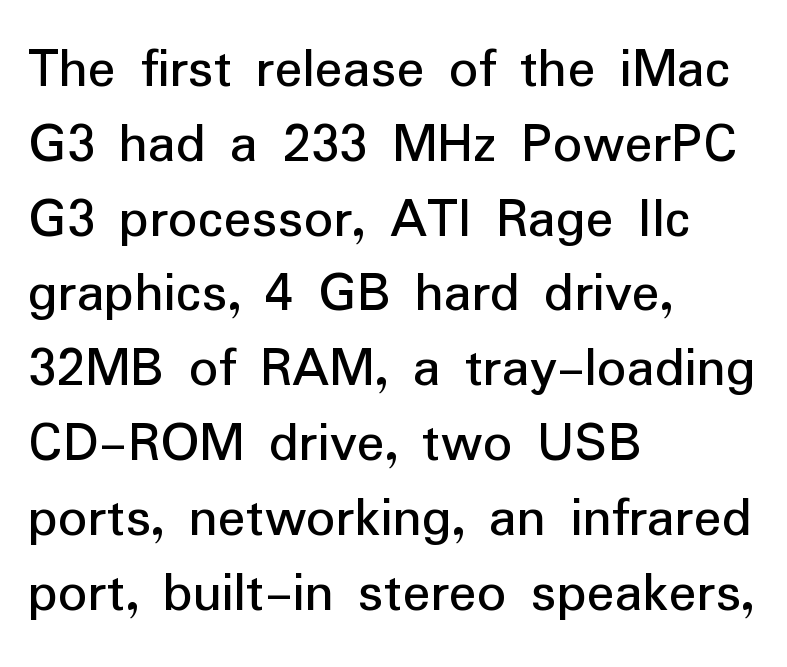
Here the glyphs are tracked normally, forming tight word shapes. The compositor pushed each line to the left boundary. To sum up the face: it is a sans, with no serifs. These lines were composed using upright roman letters.
